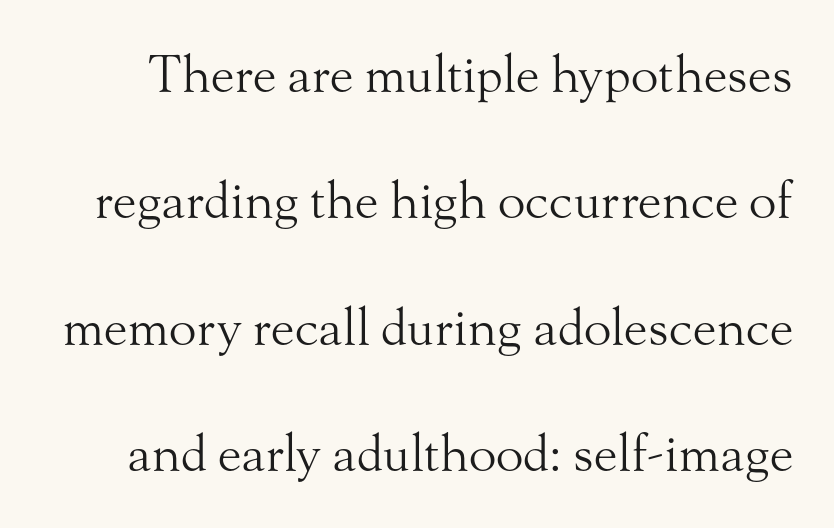
Q: Is the text bold? A: No.
Q: Is the text italic (slanted)? A: No, it is upright.
Q: Is the typeface a serif or a sans-serif typeface? A: Serif.
Q: Is the text underlined? A: No.
Q: Is the spacing between letters normal or unusually wide? A: Normal.
Q: Is the spacing between lines tight, normal or loose? A: Loose.
Q: Width (condensed, normal, or wide)? A: Normal.
Q: Stroke contrast? A: Medium.
Q: x-height? A: Small.
Q: Monospaced? A: No.
